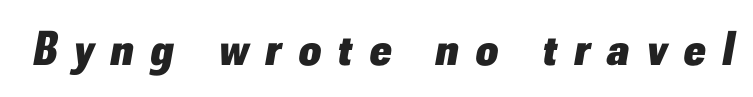
Q: Is the text bold? A: Yes.
Q: Is the text italic (slanted)? A: Yes, it leans right by about 10 degrees.
Q: Is the text underlined? A: No.
Q: Is the spacing between letters normal or unusually wide? A: Unusually wide.
Q: Width (condensed, normal, or wide)? A: Normal.
Q: Stroke contrast? A: Low.
Q: x-height? A: Small.
Q: Monospaced? A: No.
